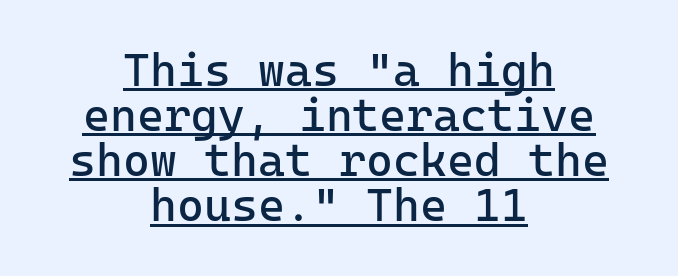
No chunkiness to these letters — they're not bold. Both edges are ragged and mirror each other, which tells us the setting is centered. The letters sit at their default tracking, neither squeezed nor spread. The rendering uses typewriter-style spacing with identical character cells. The characters display no serif detailing; their extremities are plain. Caption: lettering with a line underneath.
